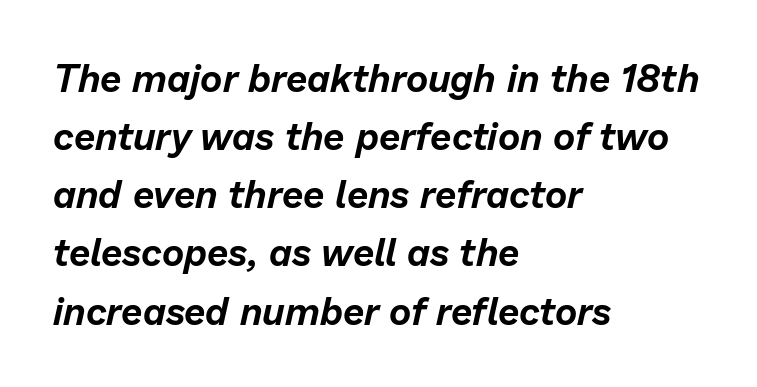
If you measured baseline to baseline, you'd find a middling distance. The area under the type is left untouched. Every row of glyphs begins at an identical x-position on the left. You could call the tracking neutral — neither tight nor loose.
